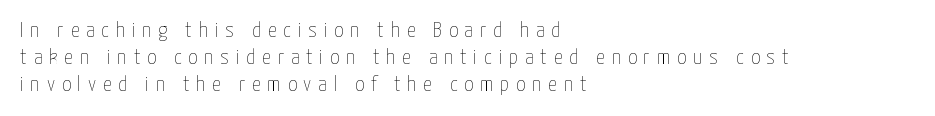
{"italic": "no", "bold": "no", "underline": "no", "align": "left", "line_spacing_ratio": 1.22, "letter_spacing": "wide", "letter_spacing_em": 0.31, "glyph_px": 22}
